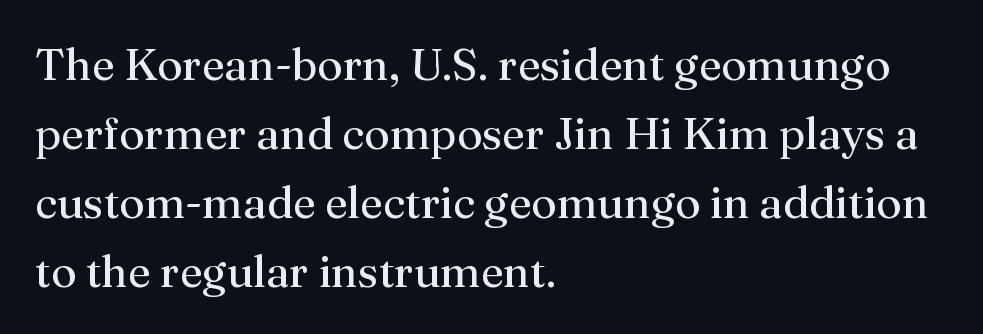
Each row of text sits above clean, open space. On a weight scale, this lands at 450 or below. To sum up the face: it has serifs. Character widths vary here, with narrow letters taking less room than wide ones. One-word summary of the alignment: left. Vertically, the passage feels balanced, rows spaced as you'd expect.
